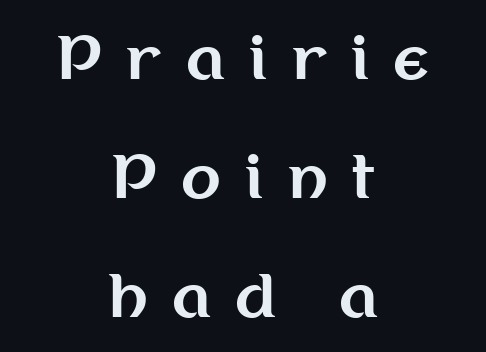
Q: Is the text bold? A: Yes.
Q: Is the text italic (slanted)? A: No, it is upright.
Q: Is the typeface a serif or a sans-serif typeface? A: Sans-serif.
Q: Is the text underlined? A: No.
Q: How is the paragraph aligned? A: Centered.
Q: Is the spacing between letters normal or unusually wide? A: Unusually wide.
Q: Is the spacing between lines tight, normal or loose? A: Loose.
Q: Width (condensed, normal, or wide)? A: Normal.
Q: Stroke contrast? A: Medium.
Q: x-height? A: Medium.
Q: Monospaced? A: No.
